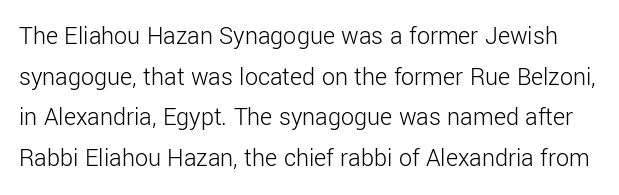
{"italic": "no", "bold": "no", "underline": "no", "line_spacing": "normal", "line_spacing_ratio": 1.56, "letter_spacing": "normal", "letter_spacing_em": 0.0, "glyph_px": 26}
